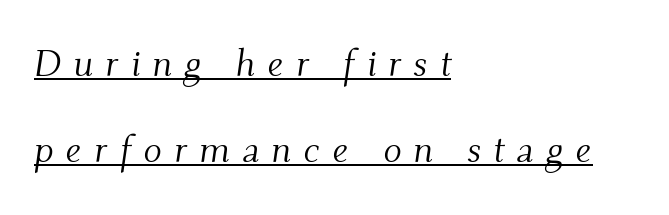
Q: Is the text bold? A: No.
Q: Is the text italic (slanted)? A: Yes, it leans right by about 9 degrees.
Q: Is the typeface a serif or a sans-serif typeface? A: Serif.
Q: Is the text underlined? A: Yes.
Q: How is the paragraph aligned? A: Left-aligned.
Q: Is the spacing between letters normal or unusually wide? A: Unusually wide.
Q: Is the spacing between lines tight, normal or loose? A: Loose.
Q: Width (condensed, normal, or wide)? A: Normal.
Q: Stroke contrast? A: Medium.
Q: x-height? A: Small.
Q: Monospaced? A: No.
